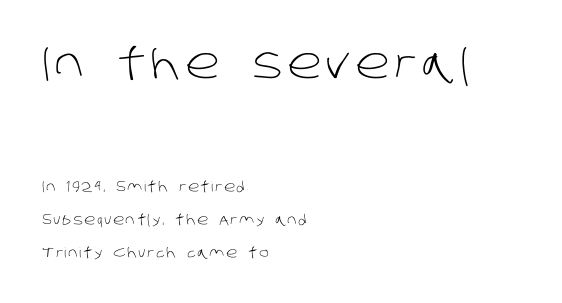
Q: Is the text bold? A: No.
Q: Is the typeface a serif or a sans-serif typeface? A: Sans-serif.
Q: Is the text underlined? A: No.
Q: How is the paragraph aligned? A: Left-aligned.
Q: Is the spacing between lines tight, normal or loose? A: Loose.
Q: Which block of text is set in a larger size, the first (top) or the second (bottom)? A: The first (top) one.
Q: Width (condensed, normal, or wide)? A: Normal.
Q: Stroke contrast? A: Low.
Q: x-height? A: Large.
Q: Monospaced? A: No.
